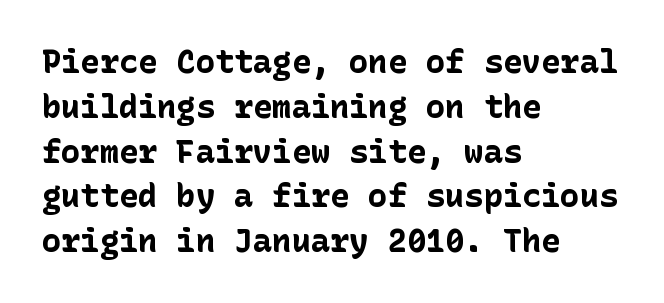
Between one letter and the next there's only the usual sliver of space. Chunky letters — that's bold for sure. This rendering uses left alignment, leaving the right contour irregular. The text was rendered using a sans face with plain stroke endings. Characters remain perfectly vertical along every line.
